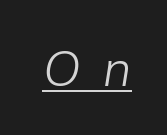
Beneath each row of characters lies a ruled line. Spacing verdict: proportional, widths tailored to each character. A typesetter would mark this as italic. Does extra space separate the letters? Yes, quite a lot of it.
